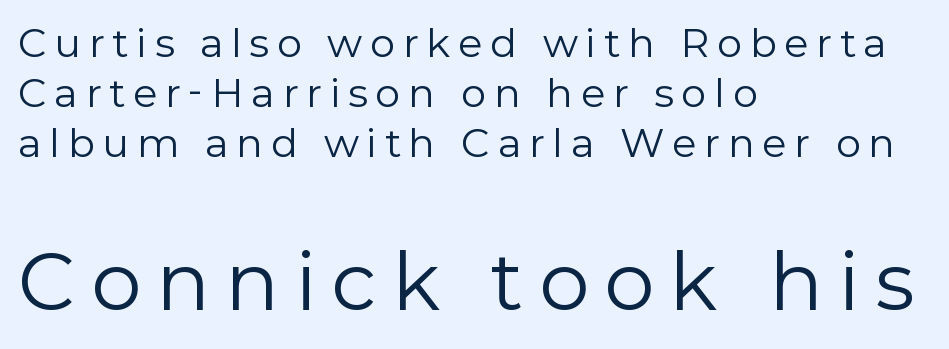
The image shows 80 px regular-weight sans-serif type, upright; set left-aligned, normal line spacing (1.25x), not underlined; the second (bottom) block is 2.0x larger; low stroke contrast and a medium x-height.
